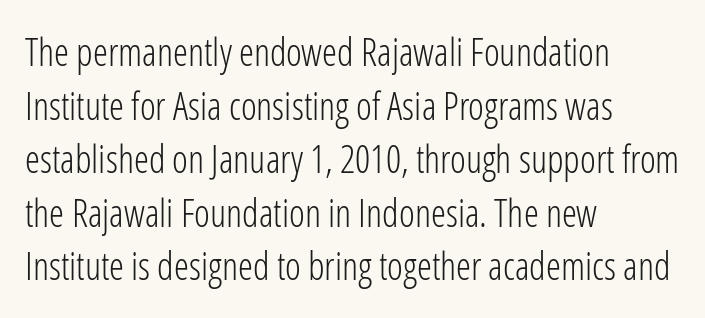
The image shows 38 px light, condensed sans-serif type, upright; set left-aligned, normal line spacing (1.41x), normal letter spacing, not underlined; low stroke contrast and a medium x-height.
